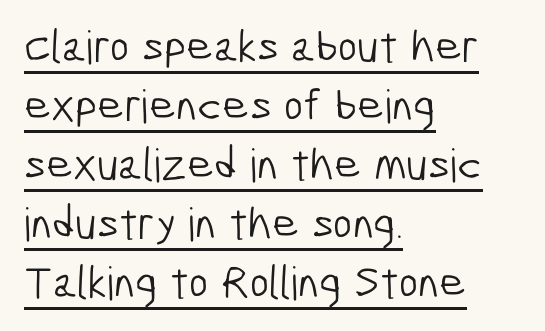
The image shows 46 px light, condensed sans-serif type; set left-aligned, normal line spacing (1.28x), normal letter spacing, underlined; low stroke contrast and a medium x-height.
